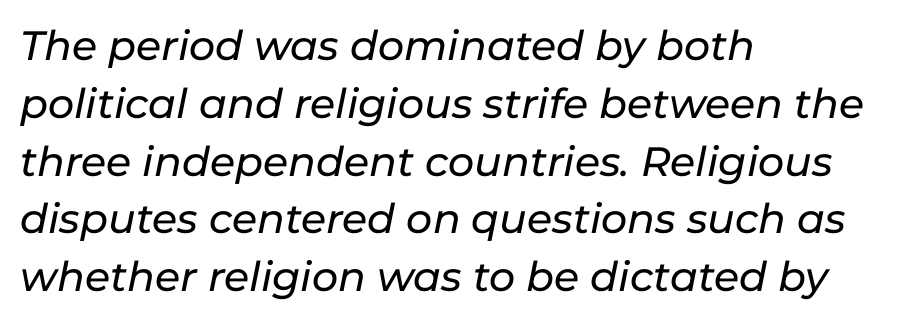
The image shows 41 px text type, italic (leaning right); set left-aligned, normal line spacing (1.41x), normal letter spacing, not underlined; low stroke contrast and a medium x-height.
